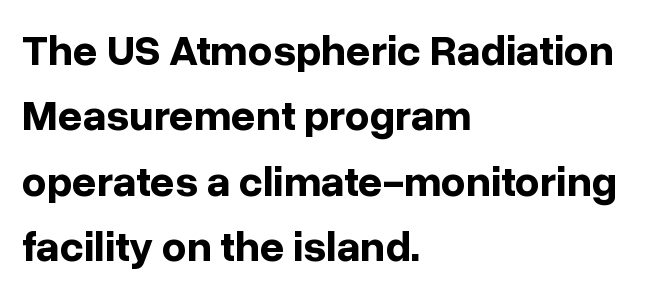
The passage shown has conventional tracking throughout. As a designer I'd log this as weight 700, bold. In terms of leading, this rendering sits right in the middle. What kind of face is this? One without serifs — a sans.
